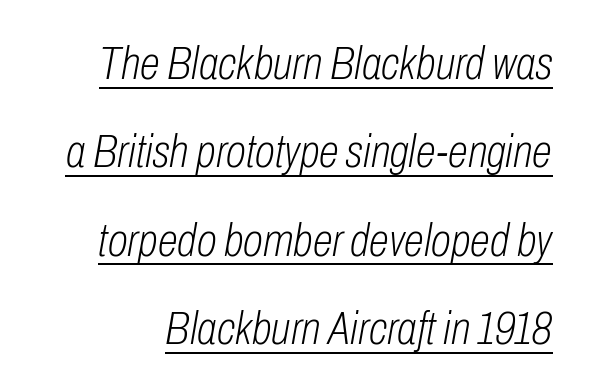
Q: Is the text bold? A: No.
Q: Is the text italic (slanted)? A: Yes, it leans right by about 10 degrees.
Q: Is the text underlined? A: Yes.
Q: Is the spacing between letters normal or unusually wide? A: Normal.
Q: Is the spacing between lines tight, normal or loose? A: Loose.
Q: Width (condensed, normal, or wide)? A: Condensed.
Q: Stroke contrast? A: Low.
Q: x-height? A: Medium.
Q: Monospaced? A: No.
